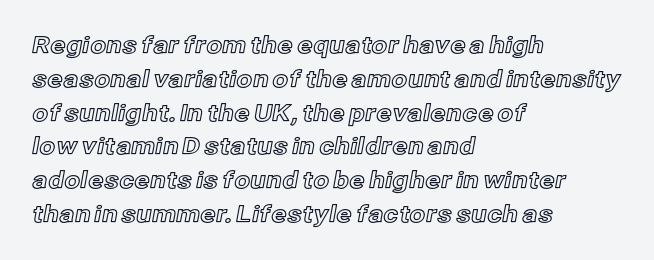
{"underline": "no", "align": "left", "line_spacing": "normal", "line_spacing_ratio": 1.47, "letter_spacing": "normal", "letter_spacing_em": 0.0, "glyph_px": 23}
